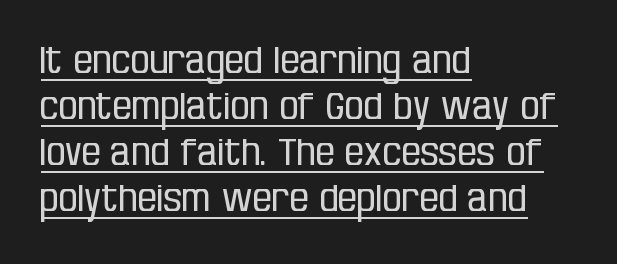
Q: Is the text bold? A: No.
Q: Is the text italic (slanted)? A: No, it is upright.
Q: Is the typeface a serif or a sans-serif typeface? A: Sans-serif.
Q: Is the text underlined? A: Yes.
Q: How is the paragraph aligned? A: Left-aligned.
Q: Is the spacing between letters normal or unusually wide? A: Normal.
Q: Width (condensed, normal, or wide)? A: Condensed.
Q: Stroke contrast? A: Low.
Q: x-height? A: Large.
Q: Monospaced? A: No.
